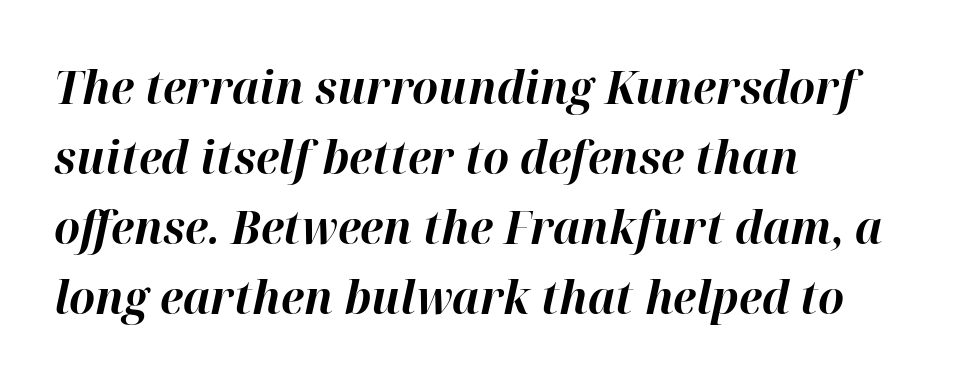
The words here are not underlined. The face used here has the dense, thick strokes of a bold. Line spacing here is normal. Is the type slanted? Yes — the strokes lean at a clear angle.
